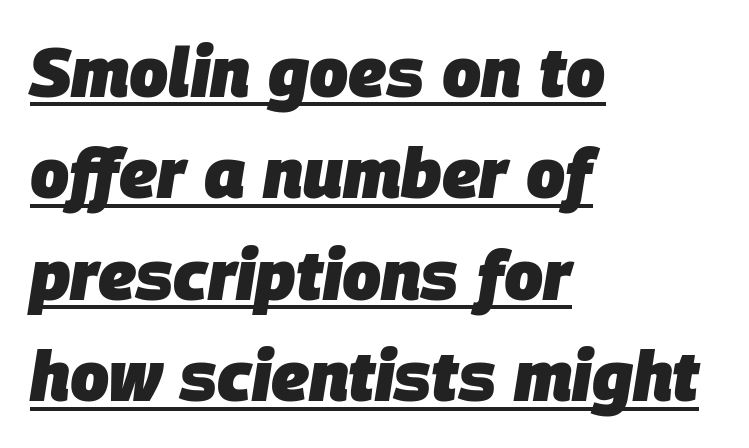
Underlining? Definitely there. Letter spacing: default. Compared with ordinary roman type, these characters are visibly tilted. Notice how the passage keeps a crisp vertical edge on the left only. Evenly set lines give the paragraph a standard silhouette. These lines carry a lot of weight — the face is fully bold.
